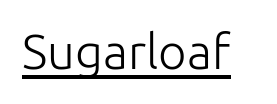
You could not count columns in this text — the font is proportionally spaced. No extra tracking has been applied to these lines. Unlike a traditional serif, this face leaves its strokes unadorned. Posture: straight, roman, zero tilt. Each stroke keeps to a modest, everyday thickness or less. This rendering features underlined lettering.
